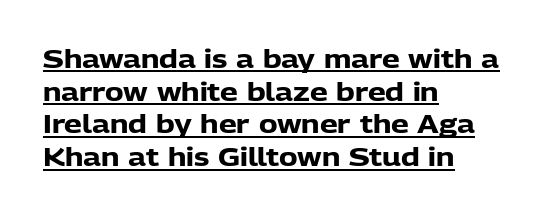
{"italic": "no", "bold": "yes", "underline": "yes", "align": "left", "line_spacing": "normal", "line_spacing_ratio": 1.31, "letter_spacing": "normal", "letter_spacing_em": 0.0, "glyph_px": 25}
